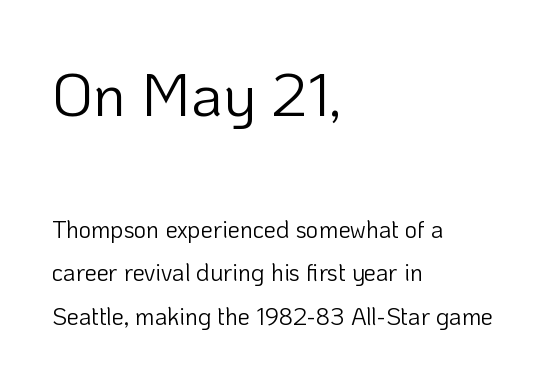
{"serif": "no", "italic": "no", "bold": "no", "weight": "light", "width": "normal", "stroke_contrast": "low", "x_height": "medium", "monospaced": "no", "underline": "no", "align": "left", "line_spacing_ratio": 1.82, "letter_spacing": "normal", "letter_spacing_em": 0.0, "larger_block": "first", "size_ratio": 2.54, "glyph_px": 61}
